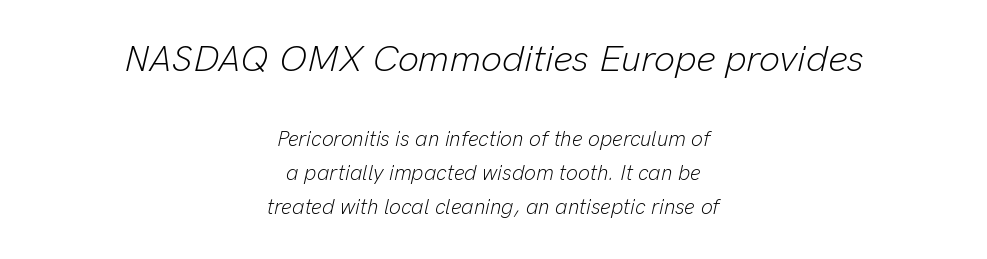
The image shows 37 px light type, italic (leaning right); set centered, normal line spacing (1.63x), normal letter spacing, not underlined; the first (top) block is 1.76x larger; low stroke contrast and a medium x-height.
